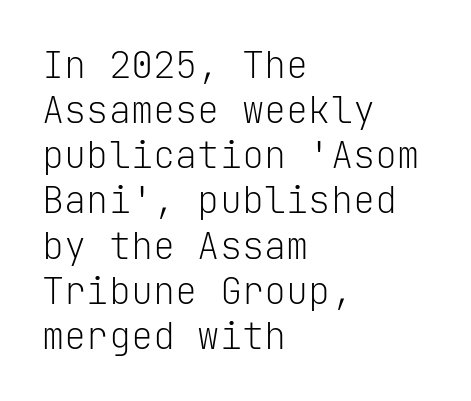
The area under the type is left untouched. Is this a fixed-width face? Yes — each glyph sits in an identical cell. The lettering stays uniformly vertical, giving the passage a roman look. There is no visible air inserted between adjacent glyphs. Is the stroke heavy? The answer is a plain regular-or-lighter.
